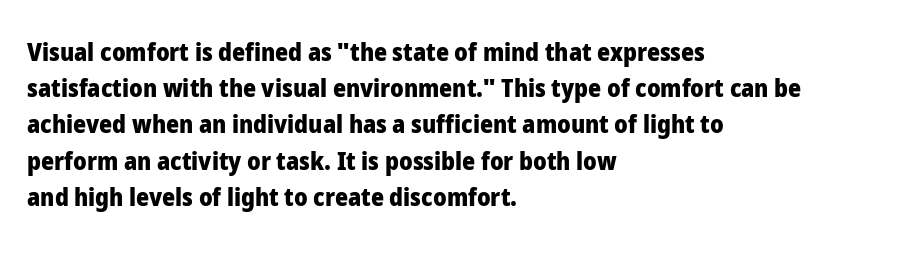
Q: Is the text bold? A: Yes.
Q: Is the text italic (slanted)? A: No, it is upright.
Q: Is the text underlined? A: No.
Q: How is the paragraph aligned? A: Left-aligned.
Q: Is the spacing between letters normal or unusually wide? A: Normal.
Q: Is the spacing between lines tight, normal or loose? A: Normal.
